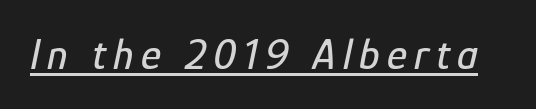
Q: Is the text italic (slanted)? A: Yes, it leans right by about 12 degrees.
Q: Is the text underlined? A: Yes.
Q: Width (condensed, normal, or wide)? A: Condensed.
Q: Stroke contrast? A: Low.
Q: x-height? A: Medium.
Q: Monospaced? A: No.
